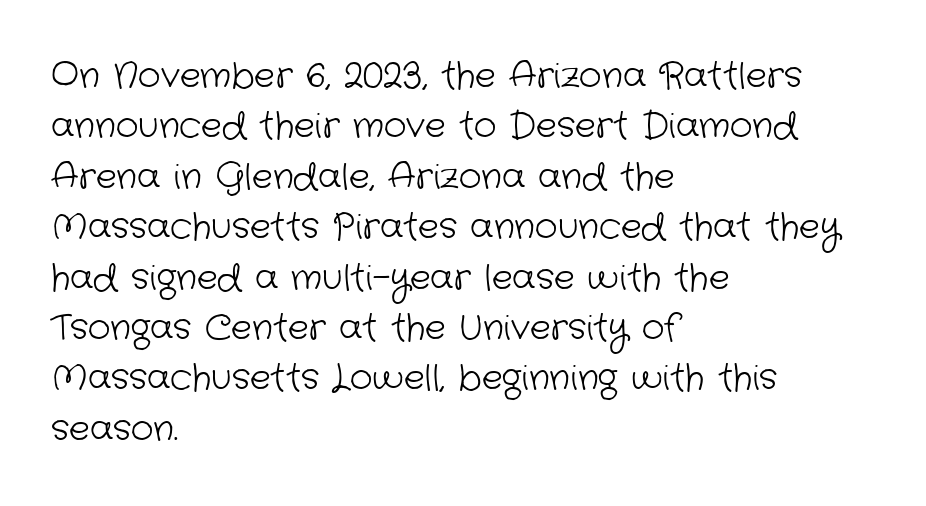
The image shows 35 px light sans-serif type; set left-aligned, normal line spacing (1.44x), normal letter spacing, not underlined; low stroke contrast and a medium x-height.
